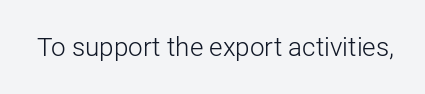
Q: Is the text bold? A: No.
Q: Is the text italic (slanted)? A: No, it is upright.
Q: Is the text underlined? A: No.
Q: Is the spacing between letters normal or unusually wide? A: Normal.
